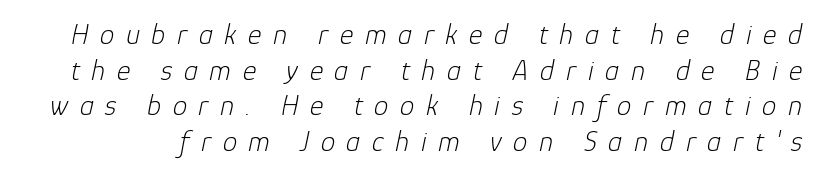
The image shows 29 px light type, italic (leaning right); set line spacing 1.23x, unusually wide letter spacing (+0.4 em), not underlined; low stroke contrast and a medium x-height.
